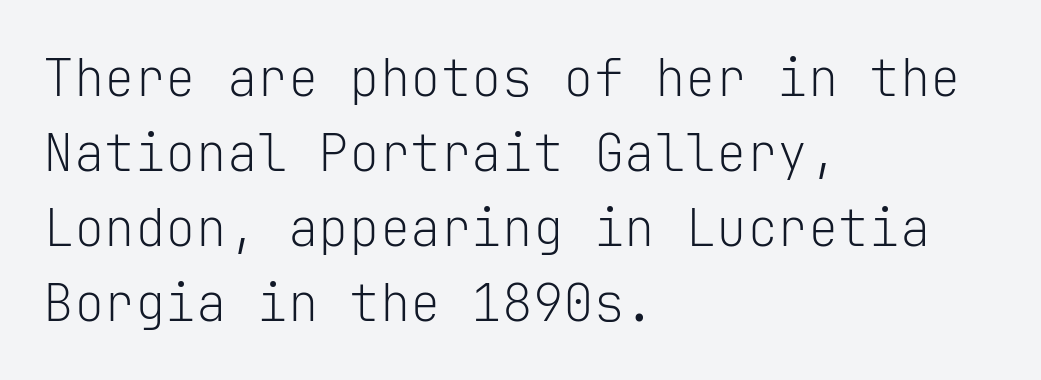
Q: Is the text bold? A: No.
Q: Is the text italic (slanted)? A: No, it is upright.
Q: Is the typeface a serif or a sans-serif typeface? A: Sans-serif.
Q: Is the text underlined? A: No.
Q: How is the paragraph aligned? A: Left-aligned.
Q: Is the spacing between letters normal or unusually wide? A: Normal.
Q: Is the spacing between lines tight, normal or loose? A: Normal.
Q: Width (condensed, normal, or wide)? A: Normal.
Q: Stroke contrast? A: Low.
Q: x-height? A: Medium.
Q: Monospaced? A: Yes.
